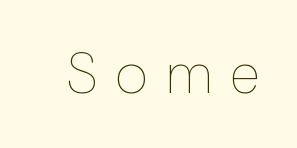
{"italic": "no", "bold": "no", "weight": "thin", "width": "normal", "stroke_contrast": "low", "x_height": "medium", "monospaced": "no", "underline": "no", "letter_spacing": "wide", "letter_spacing_em": 0.33, "glyph_px": 56}
